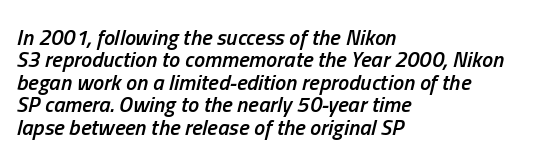
{"italic": "yes", "lean": "right", "slant_degrees": 13, "bold": "semi", "underline": "no", "align": "left", "line_spacing": "tight", "line_spacing_ratio": 1.02, "letter_spacing": "normal", "letter_spacing_em": 0.0, "glyph_px": 22}
